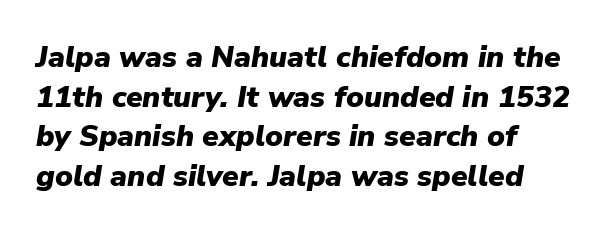
Compared with an ordinary text face, these strokes are far heavier — a full bold. Notice how the passage keeps a crisp vertical edge on the left only. Does extra space separate the letters? No, they use regular spacing. The axis of the letterforms is tilted away from vertical. Note the varied advance widths — an 'i' is clearly narrower than an 'm'. If you measured baseline to baseline, you'd find a middling distance.
